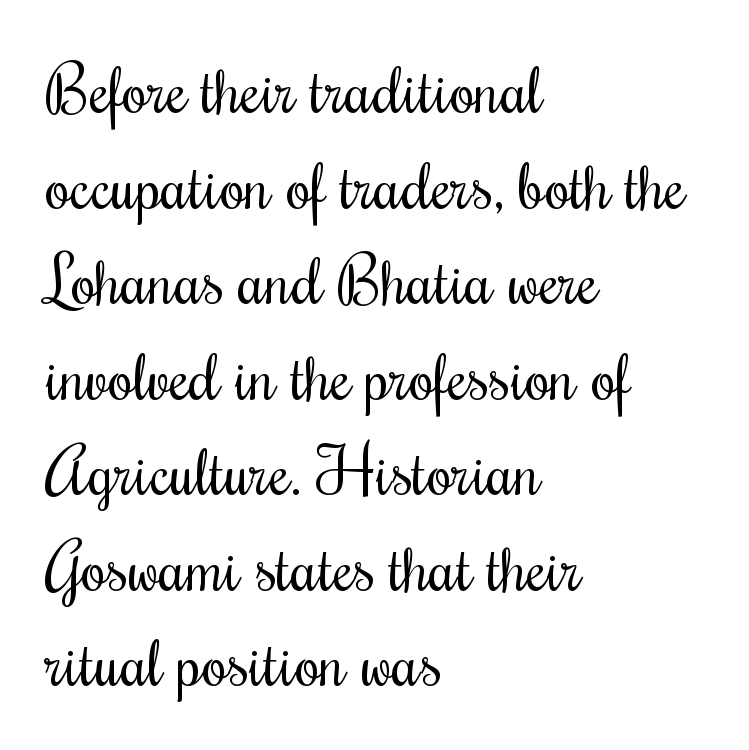
The line-height multiplier appears to be the usual default. This sample has the flowing, uneven cadence of proportional lettering. This sample is left-justified, so line endings fall wherever the words run out. Tracking here is standard; glyphs follow each other at the usual distance.
